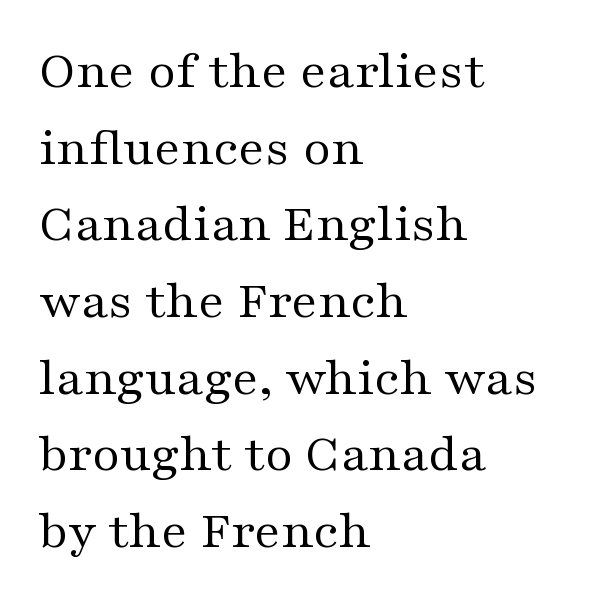
The image shows 54 px regular-weight, wide serif type, upright; set left-aligned, normal line spacing (1.42x), normal letter spacing, not underlined; medium stroke contrast and a medium x-height.
